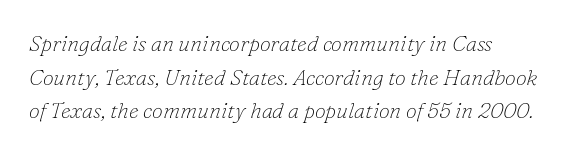
Q: Is the text bold? A: No.
Q: Is the text italic (slanted)? A: Yes, it leans right by about 16 degrees.
Q: Is the text underlined? A: No.
Q: How is the paragraph aligned? A: Left-aligned.
Q: Is the spacing between letters normal or unusually wide? A: Normal.
Q: Is the spacing between lines tight, normal or loose? A: Normal.
